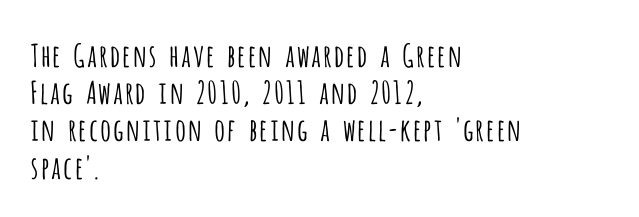
The image shows 31 px light, condensed sans-serif type, upright; set left-aligned, line spacing 1.2x, normal letter spacing, not underlined; low stroke contrast and a large x-height.
